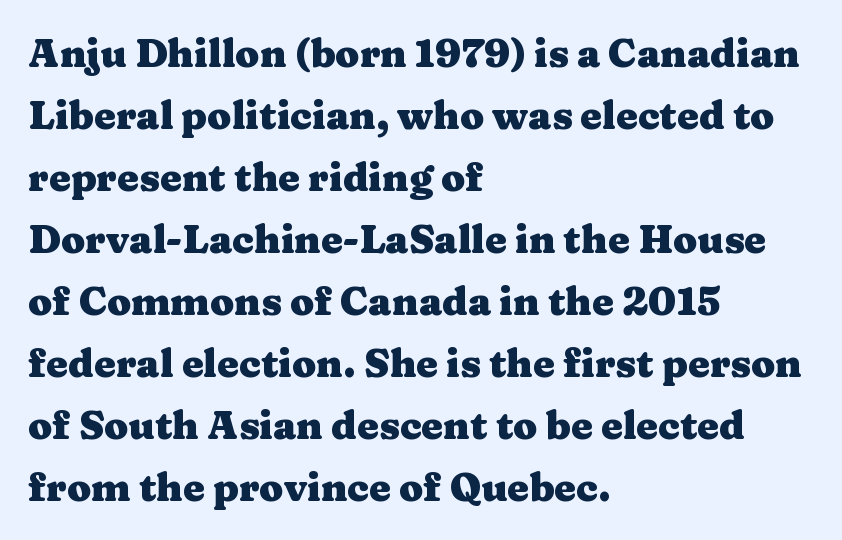
{"serif": "yes", "italic": "no", "bold": "yes", "weight": "heavy", "width": "wide", "stroke_contrast": "medium", "x_height": "medium", "monospaced": "no", "underline": "no", "align": "left", "line_spacing": "normal", "line_spacing_ratio": 1.59, "letter_spacing": "normal", "letter_spacing_em": 0.0, "glyph_px": 39}
